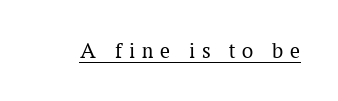
Rendered with straight, roman letterforms. The font is comparable to plain body text, perhaps lighter. This is underlined copy, the kind a proofreader might mark for attention. Honestly, the letter spacing is so wide it's the main thing you notice.
